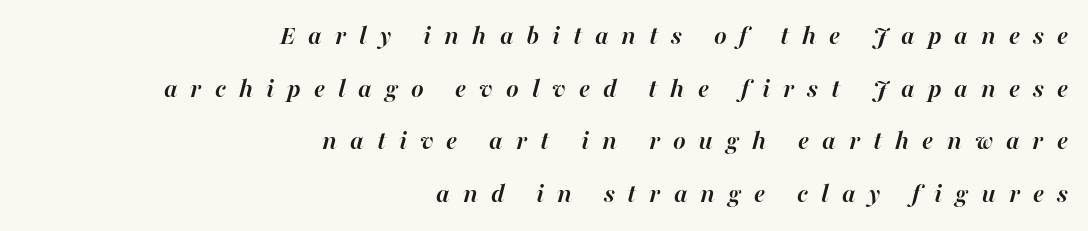
{"italic": "yes", "lean": "right", "slant_degrees": 16, "bold": "yes", "underline": "no", "align": "right", "line_spacing": "loose", "line_spacing_ratio": 1.95, "letter_spacing": "wide", "letter_spacing_em": 0.48, "glyph_px": 27}
